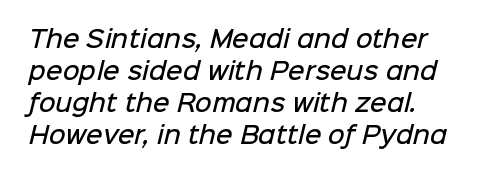
{"bold": "semi", "underline": "no", "line_spacing": "normal", "line_spacing_ratio": 1.39, "letter_spacing": "normal", "letter_spacing_em": 0.0, "glyph_px": 23}
